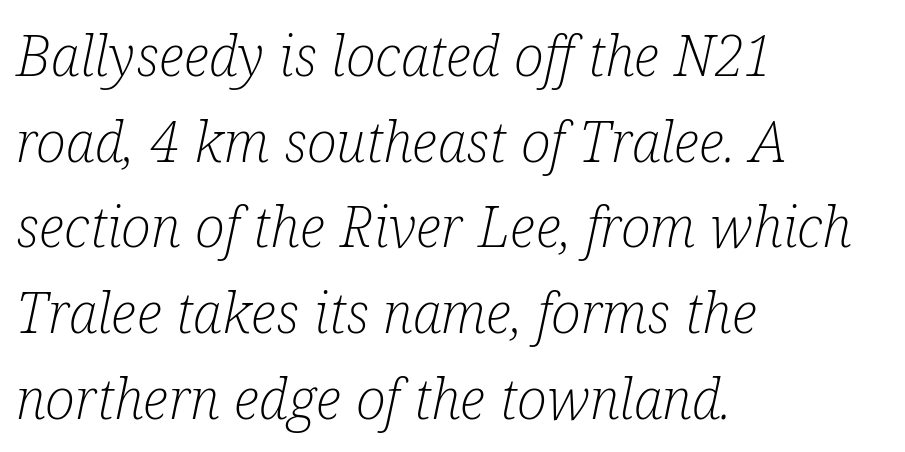
Q: Is the text bold? A: No.
Q: Is the text italic (slanted)? A: Yes, it leans right by about 12 degrees.
Q: Is the typeface a serif or a sans-serif typeface? A: Serif.
Q: Is the text underlined? A: No.
Q: How is the paragraph aligned? A: Left-aligned.
Q: Is the spacing between letters normal or unusually wide? A: Normal.
Q: Is the spacing between lines tight, normal or loose? A: Normal.
Q: Width (condensed, normal, or wide)? A: Condensed.
Q: Stroke contrast? A: Low.
Q: x-height? A: Medium.
Q: Monospaced? A: No.
